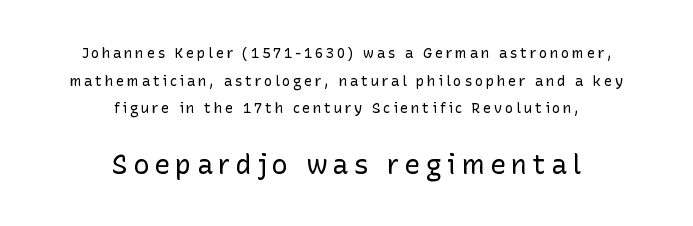
Q: Is the text bold? A: No.
Q: Is the text italic (slanted)? A: No, it is upright.
Q: Is the text underlined? A: No.
Q: How is the paragraph aligned? A: Centered.
Q: Is the spacing between lines tight, normal or loose? A: Loose.
Q: Which block of text is set in a larger size, the first (top) or the second (bottom)? A: The second (bottom) one.
